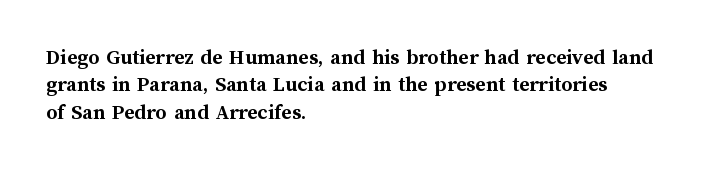
{"italic": "no", "bold": "yes", "underline": "no", "align": "left", "line_spacing": "normal", "line_spacing_ratio": 1.25, "letter_spacing": "normal", "letter_spacing_em": 0.0, "glyph_px": 22}
